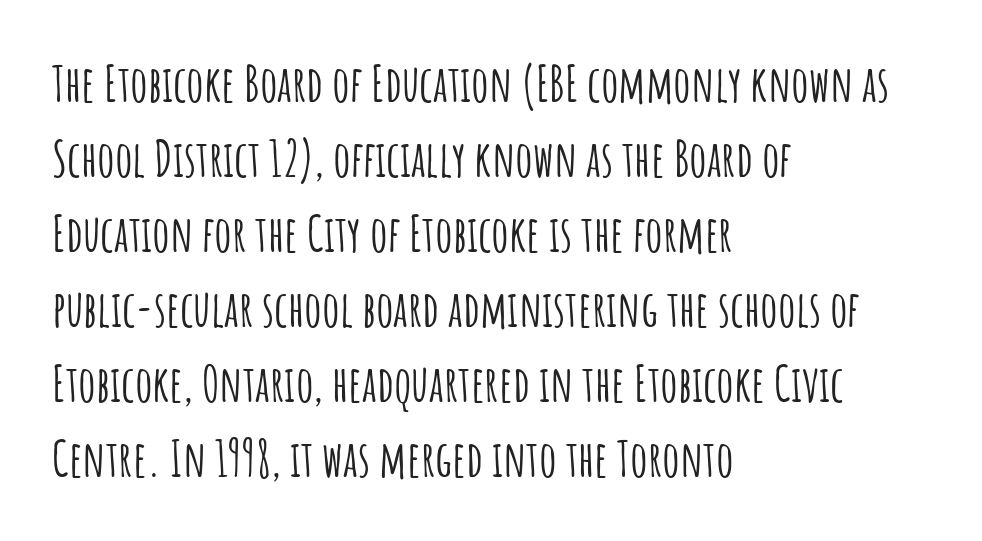
{"serif": "no", "italic": "no", "width": "condensed", "stroke_contrast": "low", "x_height": "large", "monospaced": "no", "underline": "no", "align": "left", "line_spacing": "normal", "line_spacing_ratio": 1.53, "letter_spacing": "normal", "letter_spacing_em": 0.0, "glyph_px": 49}
